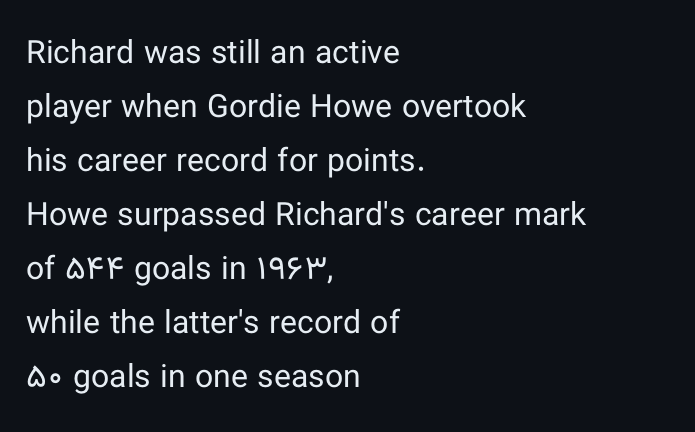
This rendering employs a face without finishing strokes, i.e., a sans-serif. A clean baseline with only descenders dipping below it. The ragged edge is on the right, which tells us the setting is flush left. Posture: upright roman.
